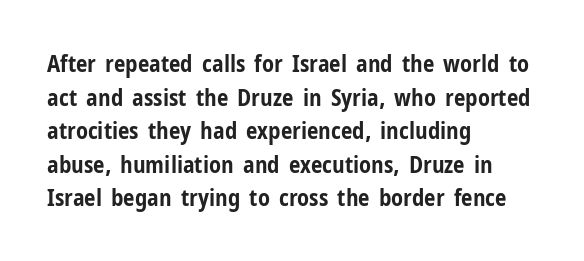
The image shows 23 px bold type, upright; set left-aligned, normal line spacing (1.46x), normal letter spacing, not underlined.
